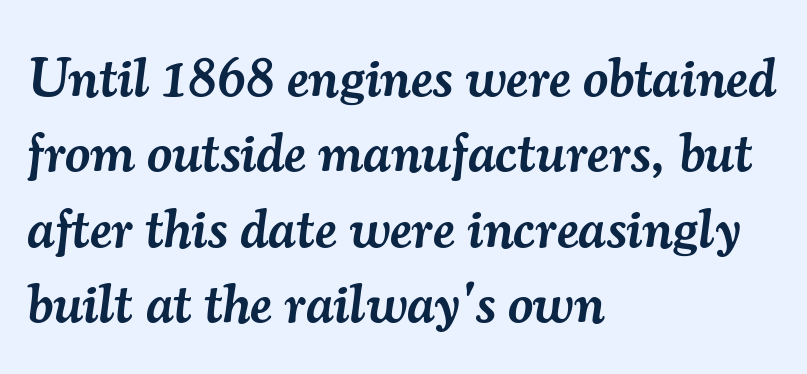
Q: Is the text bold? A: Semi-bold.
Q: Is the text italic (slanted)? A: Yes, it leans right by about 7 degrees.
Q: Is the typeface a serif or a sans-serif typeface? A: Serif.
Q: Is the text underlined? A: No.
Q: How is the paragraph aligned? A: Left-aligned.
Q: Is the spacing between letters normal or unusually wide? A: Normal.
Q: Is the spacing between lines tight, normal or loose? A: Normal.
Q: Width (condensed, normal, or wide)? A: Normal.
Q: Stroke contrast? A: Medium.
Q: x-height? A: Small.
Q: Monospaced? A: No.
